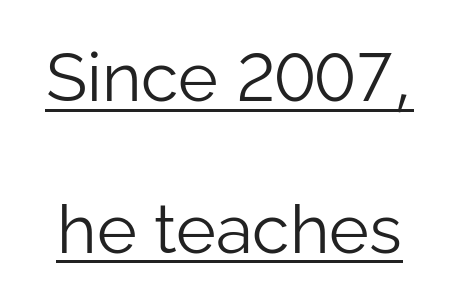
In terms of posture, this sample is upright. In terms of leading, this rendering errs on the spacious side. Words appear dense and cohesive because spacing is normal. These lines are rendered in a variable-pitch font. The type family on display is of the sans-serif kind.
